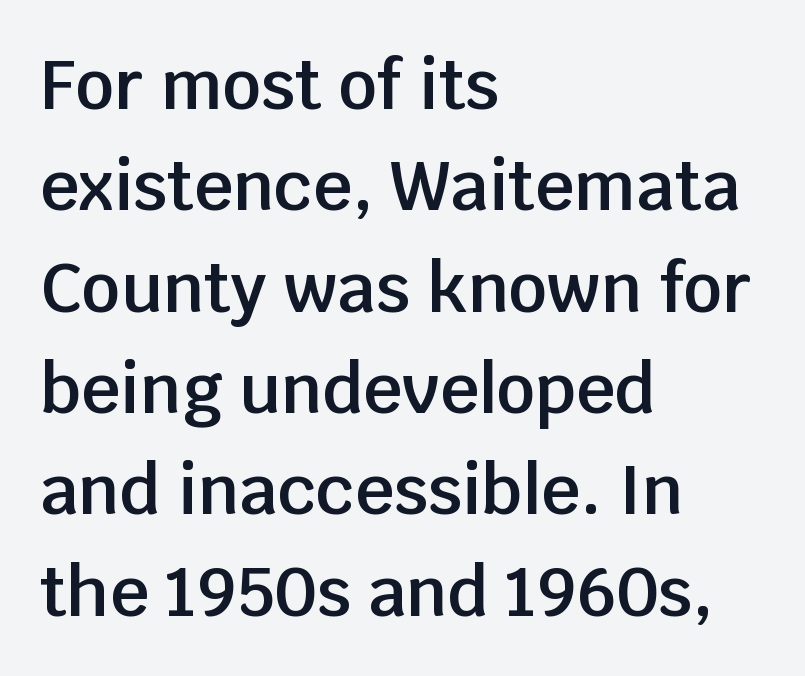
The image shows 68 px semibold sans-serif type, upright; set left-aligned, normal line spacing (1.49x), normal letter spacing, not underlined; low stroke contrast and a large x-height.
